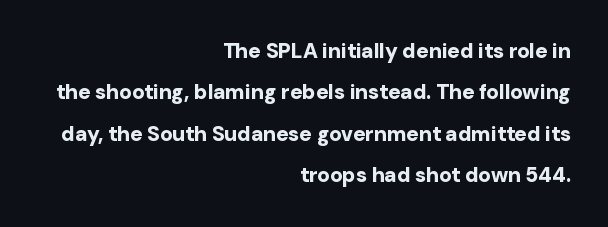
Q: Is the text bold? A: Yes.
Q: Is the text italic (slanted)? A: No, it is upright.
Q: Is the text underlined? A: No.
Q: How is the paragraph aligned? A: Right-aligned.
Q: Is the spacing between letters normal or unusually wide? A: Normal.
Q: Is the spacing between lines tight, normal or loose? A: Loose.
